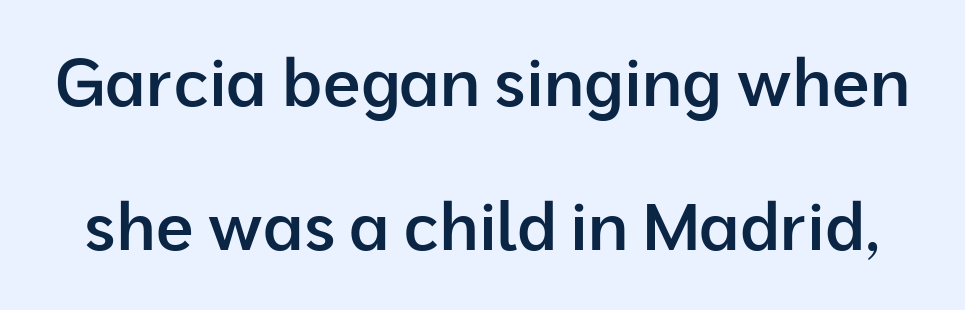
Quick note: not italic, upright. The rendering uses natural spacing where letterforms have individual widths. Students, observe: this is what heavily led, spacious text looks like. Lines of text with bare space underneath.
